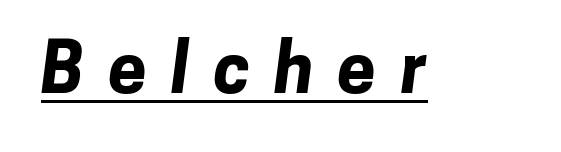
{"serif": "no", "bold": "yes", "weight": "bold", "width": "normal", "stroke_contrast": "low", "x_height": "medium", "monospaced": "no", "underline": "yes", "letter_spacing": "wide", "letter_spacing_em": 0.35, "glyph_px": 69}
